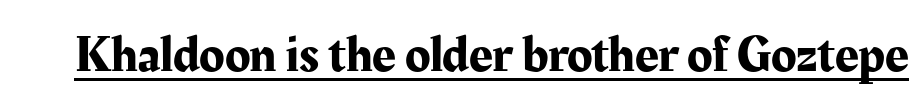
Q: Is the text italic (slanted)? A: No, it is upright.
Q: Is the typeface a serif or a sans-serif typeface? A: Serif.
Q: Is the text underlined? A: Yes.
Q: Is the spacing between letters normal or unusually wide? A: Normal.
Q: Width (condensed, normal, or wide)? A: Normal.
Q: Stroke contrast? A: Medium.
Q: x-height? A: Medium.
Q: Monospaced? A: No.
